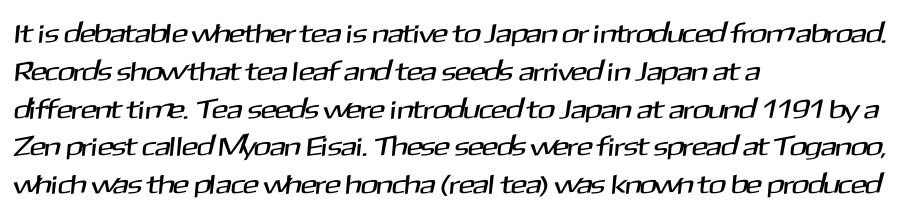
Q: Is the text underlined? A: No.
Q: How is the paragraph aligned? A: Left-aligned.
Q: Is the spacing between letters normal or unusually wide? A: Normal.
Q: Is the spacing between lines tight, normal or loose? A: Normal.
